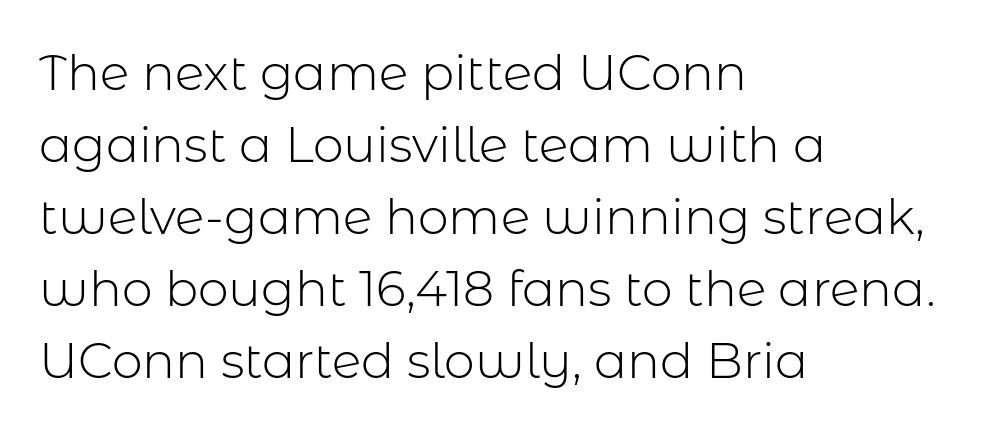
{"serif": "no", "italic": "no", "bold": "no", "weight": "light", "width": "normal", "stroke_contrast": "low", "x_height": "medium", "monospaced": "no", "underline": "no", "align": "left", "line_spacing": "normal", "line_spacing_ratio": 1.47, "letter_spacing": "normal", "letter_spacing_em": 0.0, "glyph_px": 49}
